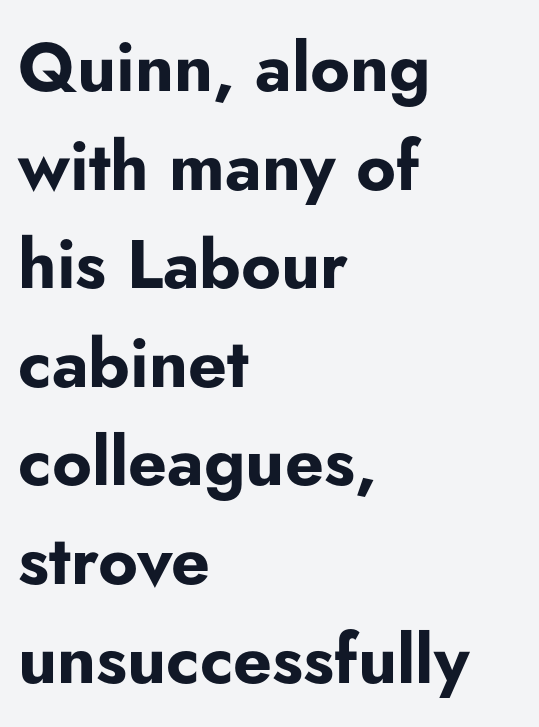
Q: Is the text bold? A: Yes.
Q: Is the text italic (slanted)? A: No, it is upright.
Q: Is the typeface a serif or a sans-serif typeface? A: Sans-serif.
Q: Is the text underlined? A: No.
Q: How is the paragraph aligned? A: Left-aligned.
Q: Is the spacing between letters normal or unusually wide? A: Normal.
Q: Is the spacing between lines tight, normal or loose? A: Normal.
Q: Width (condensed, normal, or wide)? A: Normal.
Q: Stroke contrast? A: Low.
Q: x-height? A: Small.
Q: Monospaced? A: No.
